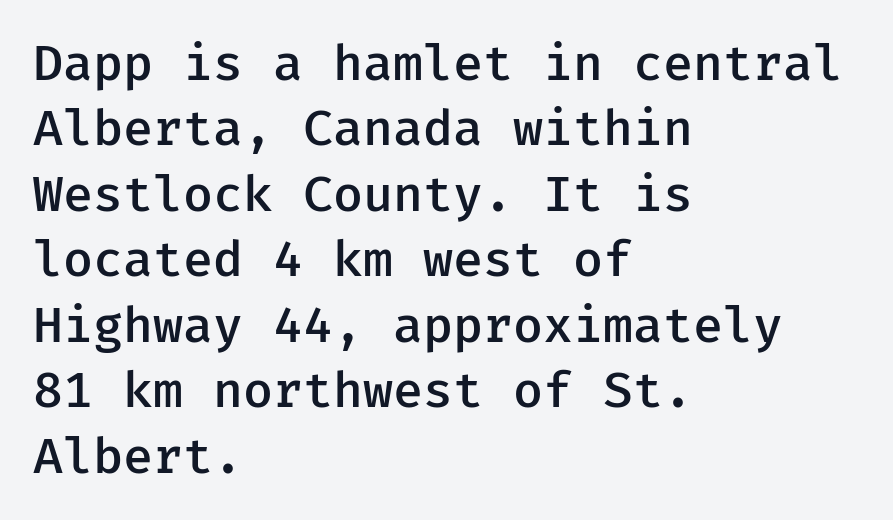
Here the glyphs are tracked normally, forming tight word shapes. The strokes are fattened partway — semibold, not bold. Descenders hang freely into open space. Short and long lines alike share a common starting point at left. It's the straight-up-and-down kind of type.
